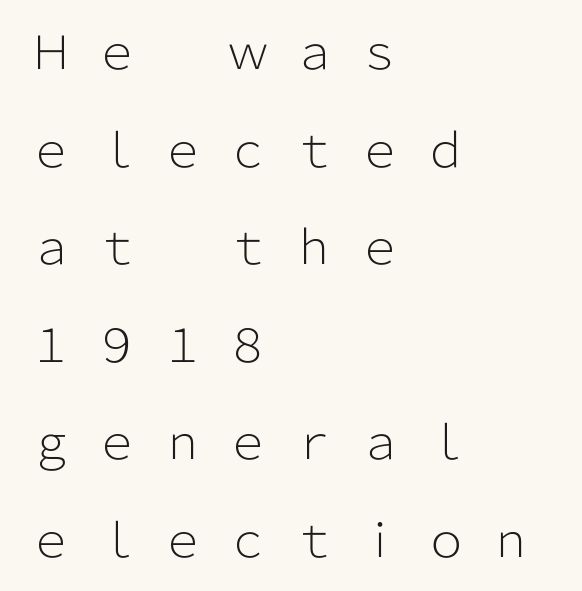
Q: Is the text bold? A: No.
Q: Is the text italic (slanted)? A: No, it is upright.
Q: Is the typeface a serif or a sans-serif typeface? A: Sans-serif.
Q: Is the text underlined? A: No.
Q: How is the paragraph aligned? A: Left-aligned.
Q: Is the spacing between letters normal or unusually wide? A: Unusually wide.
Q: Is the spacing between lines tight, normal or loose? A: Loose.
Q: Width (condensed, normal, or wide)? A: Normal.
Q: Stroke contrast? A: Low.
Q: x-height? A: Medium.
Q: Monospaced? A: No.
